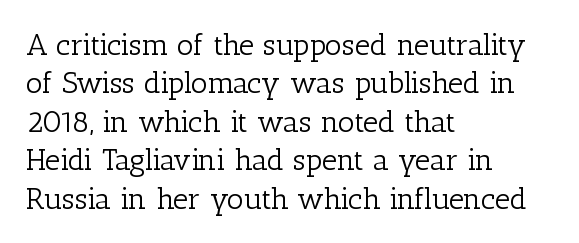
The image shows 30 px light serif type, upright; set left-aligned, normal line spacing (1.28x), normal letter spacing, not underlined; low stroke contrast and a medium x-height.
